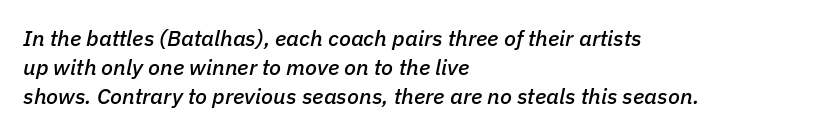
The type is set solid horizontally, with unmodified tracking. Each new line begins a customary step beneath the previous one. The lines in this sample share a left origin and differ only in where they stop. Rule under the text: the space is simply empty.
